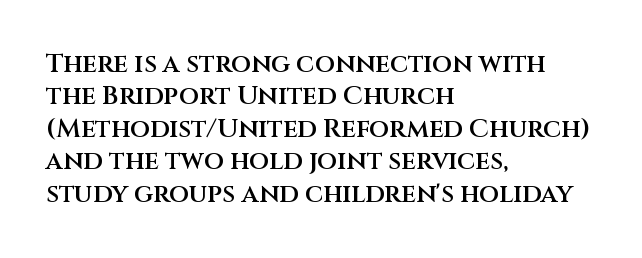
Q: Is the text bold? A: Semi-bold.
Q: Is the text italic (slanted)? A: No, it is upright.
Q: Is the text underlined? A: No.
Q: How is the paragraph aligned? A: Left-aligned.
Q: Is the spacing between letters normal or unusually wide? A: Normal.
Q: Is the spacing between lines tight, normal or loose? A: Normal.
